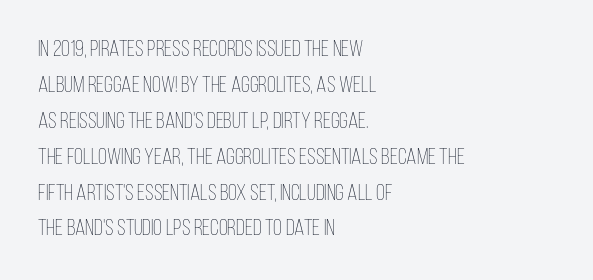
Q: Is the text bold? A: No.
Q: Is the text italic (slanted)? A: No, it is upright.
Q: Is the text underlined? A: No.
Q: How is the paragraph aligned? A: Left-aligned.
Q: Is the spacing between letters normal or unusually wide? A: Normal.
Q: Is the spacing between lines tight, normal or loose? A: Normal.
